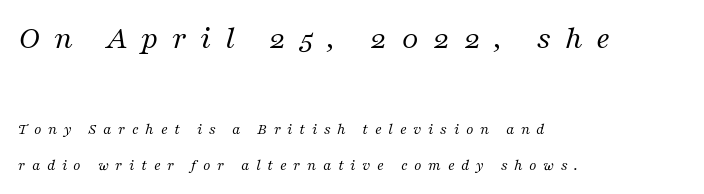
The image shows 33 px regular-weight serif type, italic (leaning right); set left-aligned, loose line spacing (2.25x), unusually wide letter spacing (+0.41 em), not underlined; the first (top) block is 2.06x larger; medium stroke contrast and a medium x-height.
